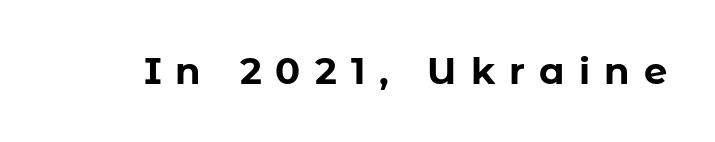
This is the regular roman posture of the typeface. The letters are spread apart with noticeably loose tracking. The string is rendered with underlining switched off. Each letter keeps its own natural width here, so spacing adapts to shape. In terms of letterform style, serifs are entirely absent.
